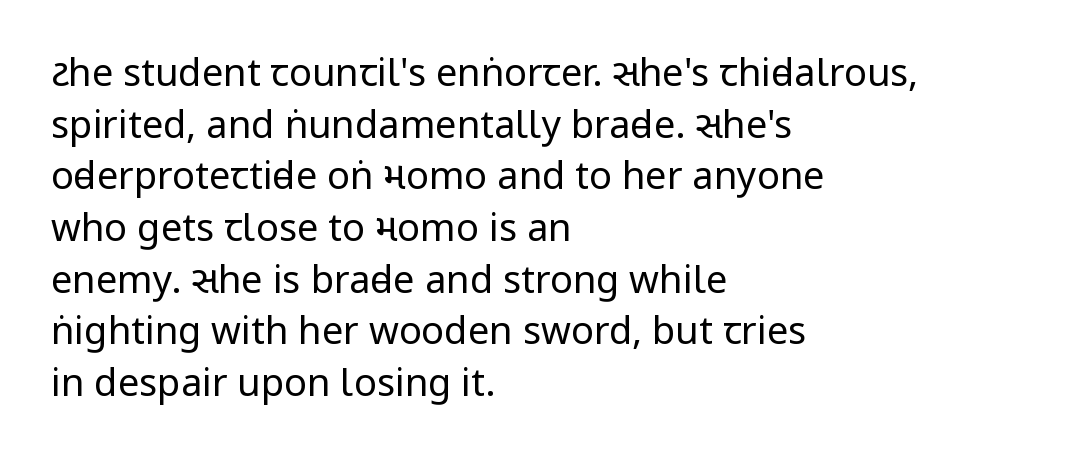
{"serif": "no", "italic": "no", "bold": "no", "weight": "regular", "width": "condensed", "stroke_contrast": "low", "underline": "no", "align": "left", "line_spacing": "normal", "line_spacing_ratio": 1.36, "letter_spacing": "normal", "letter_spacing_em": 0.0, "glyph_px": 38}
